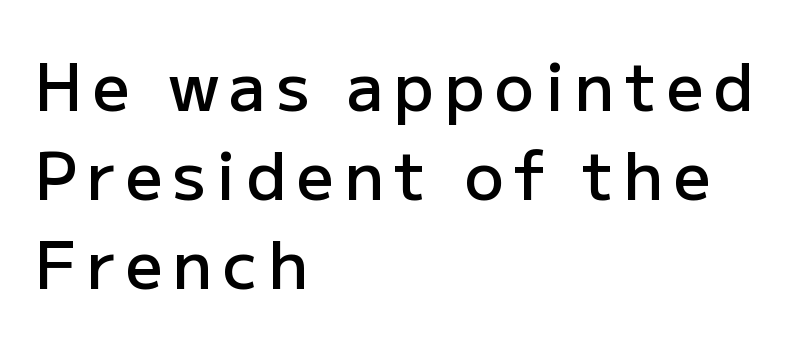
The image shows 66 px semibold sans-serif type, upright; set left-aligned, normal line spacing (1.35x), not underlined; low stroke contrast and a medium x-height.
